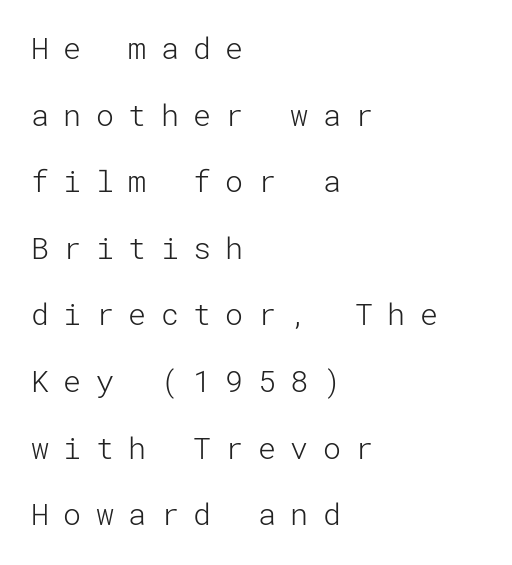
Q: Is the text bold? A: No.
Q: Is the text italic (slanted)? A: No, it is upright.
Q: Is the typeface a serif or a sans-serif typeface? A: Sans-serif.
Q: Is the text underlined? A: No.
Q: How is the paragraph aligned? A: Left-aligned.
Q: Is the spacing between letters normal or unusually wide? A: Unusually wide.
Q: Is the spacing between lines tight, normal or loose? A: Loose.
Q: Width (condensed, normal, or wide)? A: Normal.
Q: Stroke contrast? A: Low.
Q: x-height? A: Medium.
